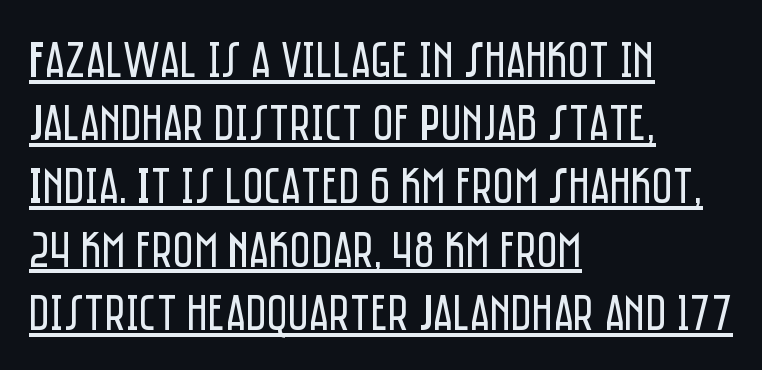
Upright lettering throughout. A typographer would call this underscored text. Caption: multi-line text, flush left, ragged right. These lines are rendered in a variable-pitch font. The letterforms sit shoulder to shoulder at normal distance.
